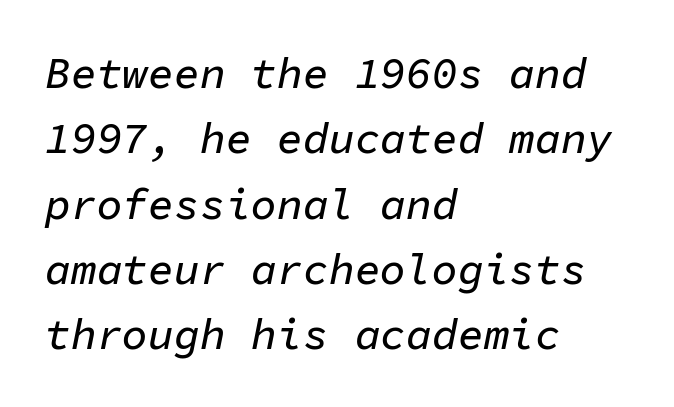
Think of a typewriter: that constant character pitch is what you see here. Style check: oblique. Descenders hang freely into open space. Does the leading feel generous? No, just average. Tracking here is standard; glyphs follow each other at the usual distance. The passage is arranged the way most books set body copy — flush left.
